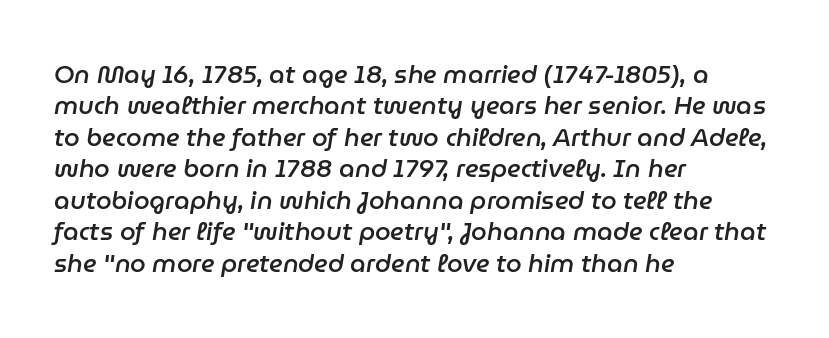
{"italic": "yes", "lean": "right", "slant_degrees": 9, "bold": "semi", "underline": "no", "align": "left", "line_spacing": "normal", "line_spacing_ratio": 1.26, "letter_spacing": "normal", "letter_spacing_em": 0.0, "glyph_px": 25}
